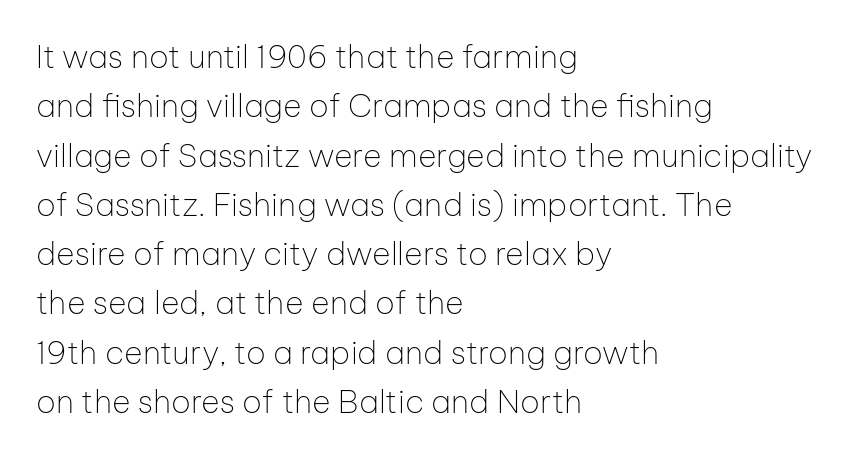
The image shows 32 px thin sans-serif type, upright; set left-aligned, normal line spacing (1.54x), normal letter spacing, not underlined; low stroke contrast and a medium x-height.
